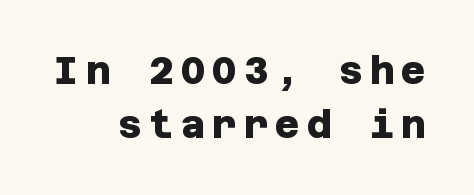
The rendering uses a moderate line-height, typical for paragraphs. The rendering shows plain stroke endings on the letterforms — a sans-serif design. Any mark beneath the type? The region is blank. I'd describe the lettering as bold — thick and assertive.
